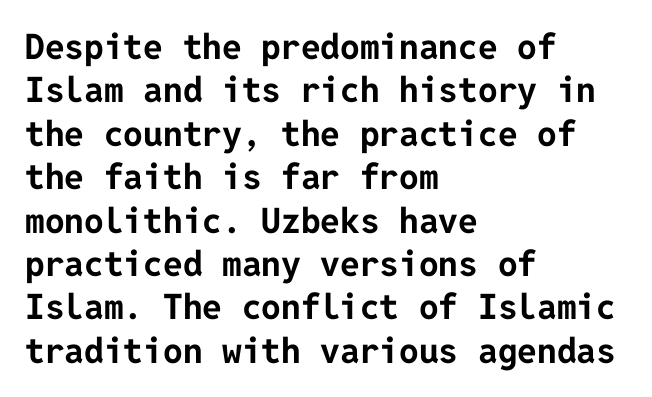
Q: Is the text bold? A: Yes.
Q: Is the text italic (slanted)? A: No, it is upright.
Q: Is the typeface a serif or a sans-serif typeface? A: Sans-serif.
Q: Is the text underlined? A: No.
Q: How is the paragraph aligned? A: Left-aligned.
Q: Is the spacing between letters normal or unusually wide? A: Normal.
Q: Width (condensed, normal, or wide)? A: Normal.
Q: Stroke contrast? A: Low.
Q: x-height? A: Medium.
